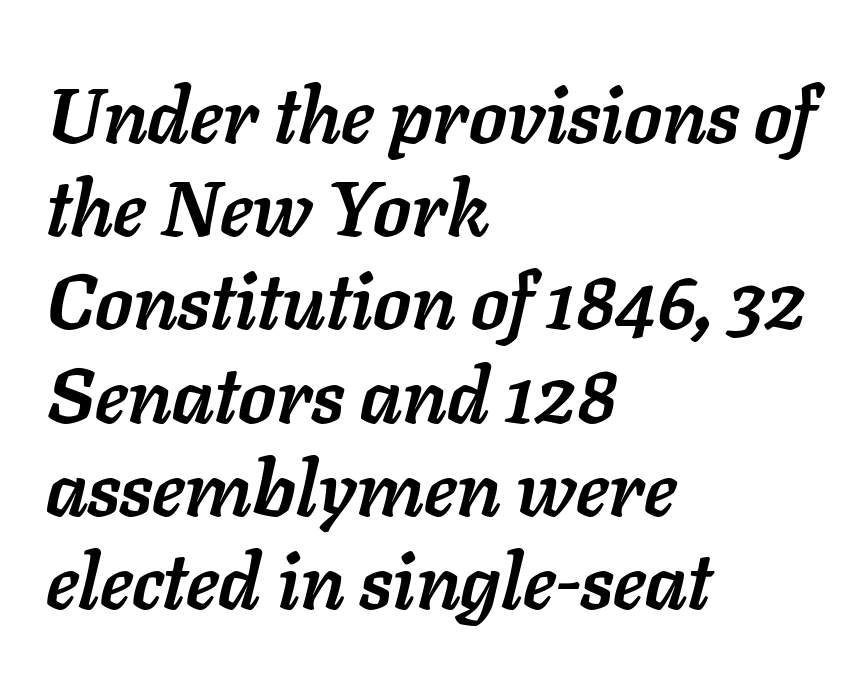
Emphasis-style slanted type is in use. Spacing between characters is what you'd get straight out of the box. The words here are not underlined. Where is the straight margin? On the left.
